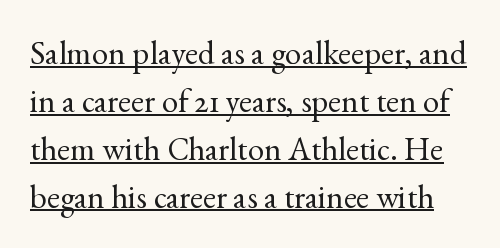
The image shows 33 px regular-weight serif type, upright; set normal line spacing (1.45x), normal letter spacing, underlined; a small x-height.
